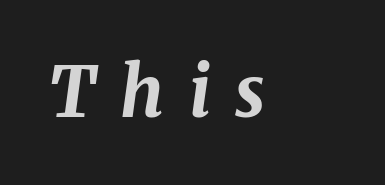
These lines were composed using italics. Bare-footed words on every line. How are the letters spaced? Widely, with obvious added tracking. The rendering uses a bold face; every stroke is thick and dark. This sample has the flowing, uneven cadence of proportional lettering.
